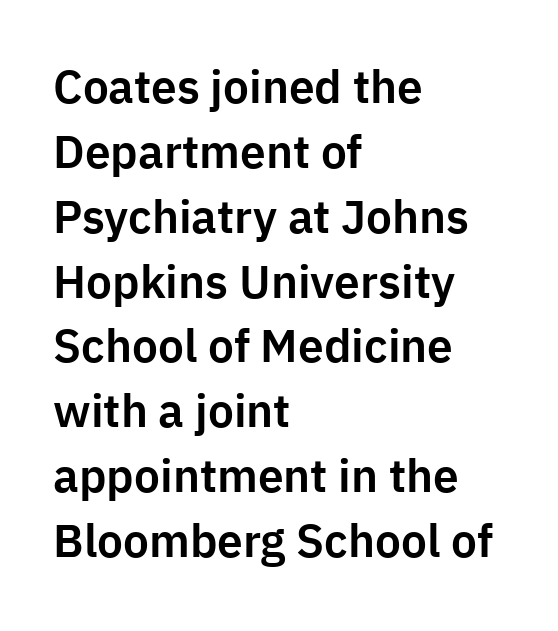
{"serif": "no", "italic": "no", "width": "normal", "stroke_contrast": "low", "x_height": "medium", "monospaced": "no", "underline": "no", "align": "left", "line_spacing": "normal", "line_spacing_ratio": 1.41, "letter_spacing": "normal", "letter_spacing_em": 0.0, "glyph_px": 46}
